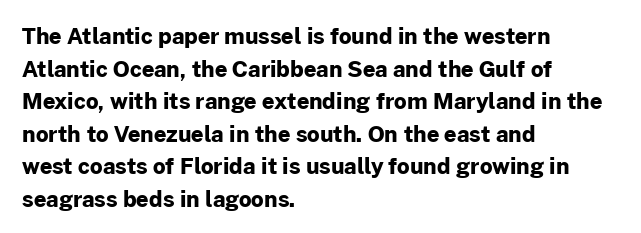
Q: Is the text bold? A: Yes.
Q: Is the text italic (slanted)? A: No, it is upright.
Q: Is the text underlined? A: No.
Q: How is the paragraph aligned? A: Left-aligned.
Q: Is the spacing between letters normal or unusually wide? A: Normal.
Q: Is the spacing between lines tight, normal or loose? A: Normal.
